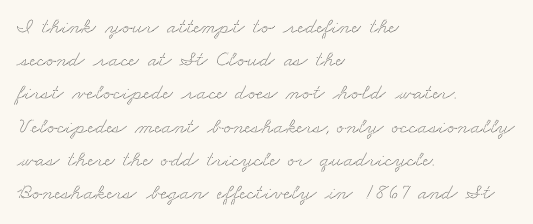
{"underline": "no", "align": "left", "line_spacing": "normal", "line_spacing_ratio": 1.51, "letter_spacing": "normal", "letter_spacing_em": 0.0, "glyph_px": 22}
